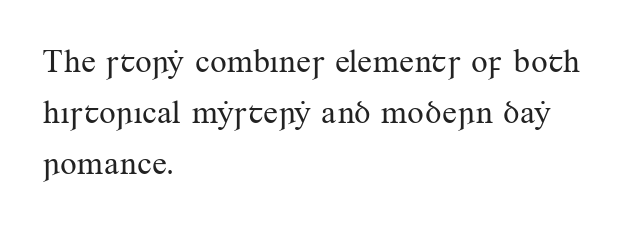
Stems and bowls with no extra thickness — not bold. These lines are set flush left with a ragged right edge. Examine the stroke ends and you'll spot serifs. Check the space under the baseline: it is left empty. Every stem runs plumb, perpendicular to the baseline.
